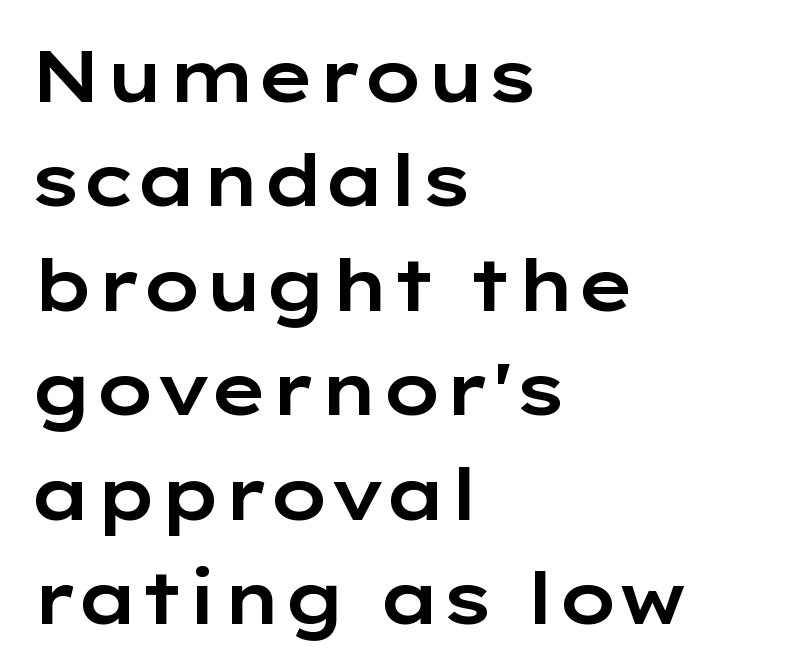
The image shows 72 px wide sans-serif type, upright; set left-aligned, normal line spacing (1.45x), normal letter spacing, not underlined; low stroke contrast and a medium x-height.
